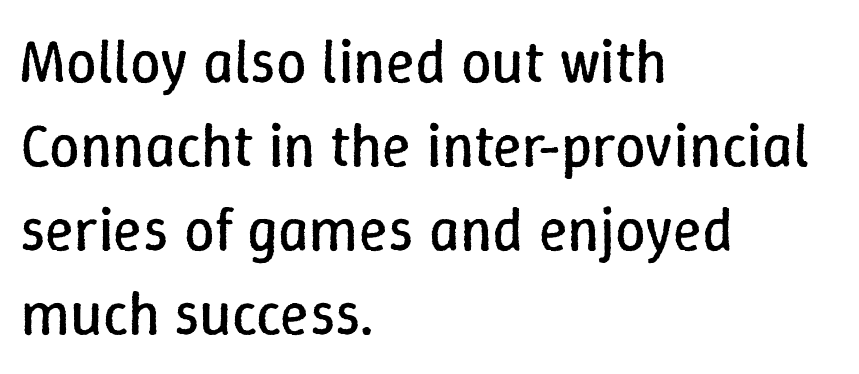
{"italic": "no", "bold": "no", "weight": "regular", "width": "normal", "stroke_contrast": "low", "x_height": "medium", "monospaced": "no", "underline": "no", "align": "left", "line_spacing": "normal", "line_spacing_ratio": 1.4, "letter_spacing": "normal", "letter_spacing_em": 0.0, "glyph_px": 60}
